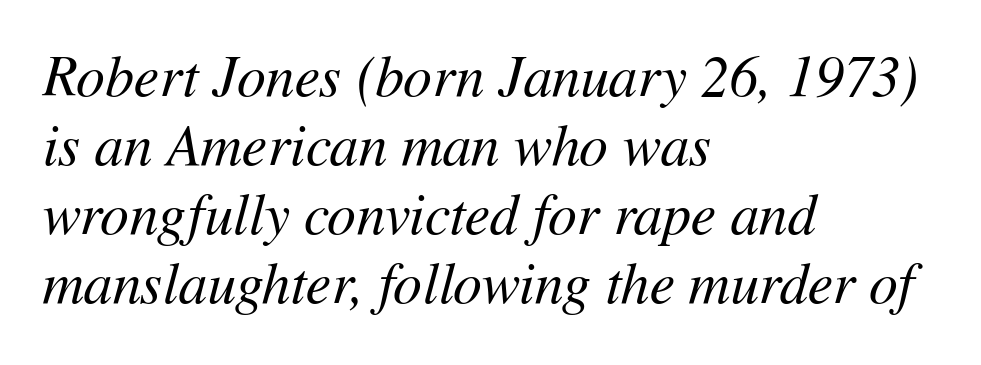
{"italic": "yes", "lean": "right", "slant_degrees": 11, "bold": "no", "weight": "regular", "width": "normal", "stroke_contrast": "medium", "x_height": "medium", "monospaced": "no", "underline": "no", "align": "left", "line_spacing_ratio": 1.21, "letter_spacing": "normal", "letter_spacing_em": 0.0, "glyph_px": 57}
